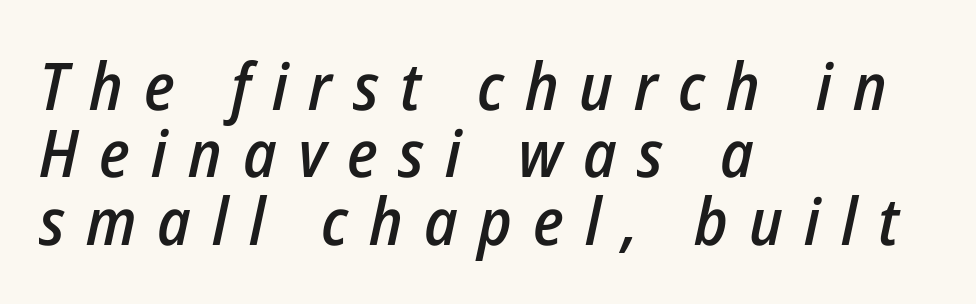
The image shows 66 px semibold, condensed type, italic (leaning right); set left-aligned, tight line spacing (1.02x), unusually wide letter spacing (+0.32 em), not underlined; low stroke contrast and a medium x-height.
